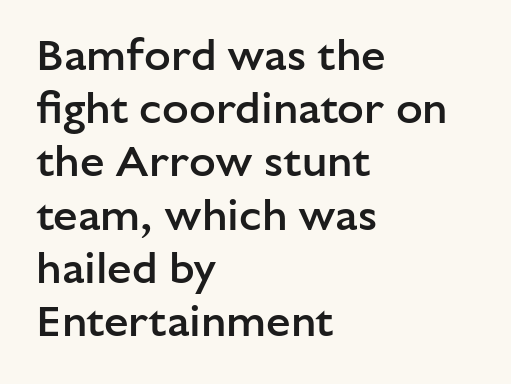
{"serif": "no", "italic": "no", "bold": "semi", "weight": "semibold", "width": "normal", "stroke_contrast": "low", "x_height": "medium", "monospaced": "no", "underline": "no", "align": "left", "line_spacing_ratio": 1.21, "letter_spacing": "normal", "letter_spacing_em": 0.0, "glyph_px": 44}
